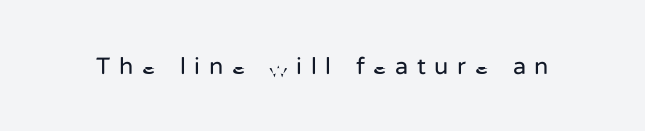
Q: Is the text bold? A: No.
Q: Is the text italic (slanted)? A: No, it is upright.
Q: Is the text underlined? A: No.
Q: Is the spacing between letters normal or unusually wide? A: Unusually wide.
